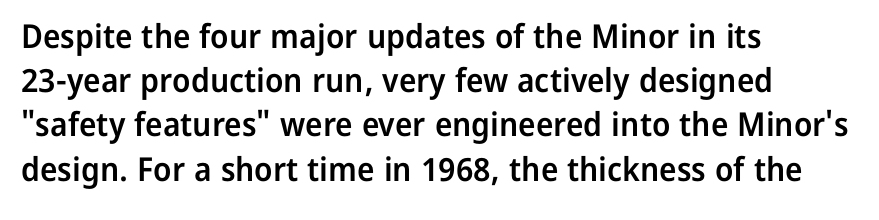
The image shows 33 px semibold sans-serif type, upright; set left-aligned, normal line spacing (1.34x), normal letter spacing, not underlined; low stroke contrast and a medium x-height.
